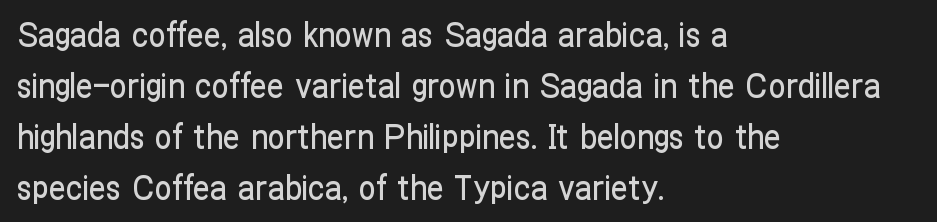
{"serif": "no", "italic": "no", "width": "condensed", "stroke_contrast": "low", "x_height": "medium", "monospaced": "no", "underline": "no", "align": "left", "line_spacing": "normal", "line_spacing_ratio": 1.5, "letter_spacing": "normal", "letter_spacing_em": 0.0, "glyph_px": 34}
